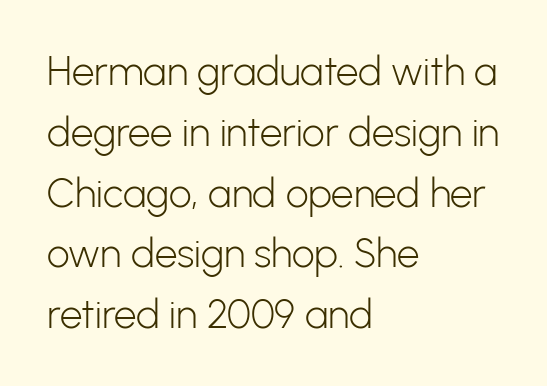
The image shows 40 px light sans-serif type, upright; set left-aligned, normal line spacing (1.52x), normal letter spacing, not underlined; low stroke contrast and a medium x-height.
